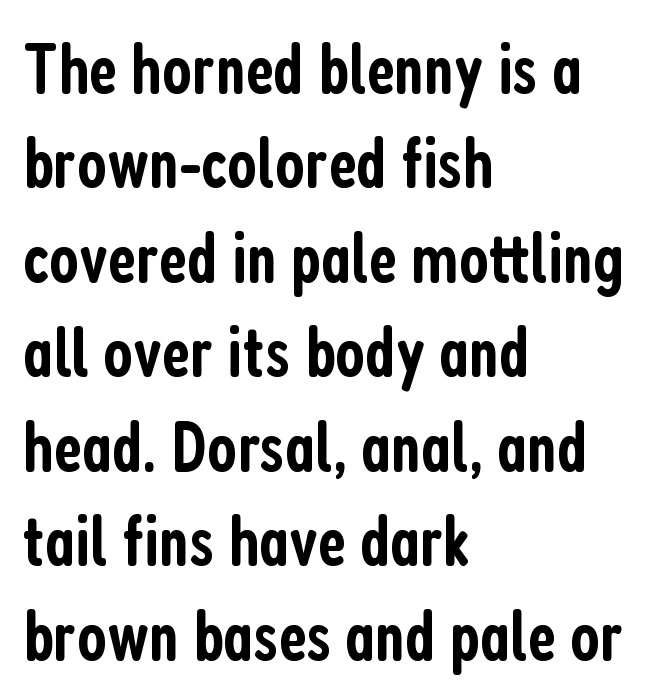
{"serif": "no", "italic": "no", "bold": "semi", "weight": "semibold", "width": "condensed", "stroke_contrast": "low", "x_height": "medium", "monospaced": "no", "underline": "no", "align": "left", "line_spacing": "normal", "line_spacing_ratio": 1.33, "letter_spacing": "normal", "letter_spacing_em": 0.0, "glyph_px": 71}
